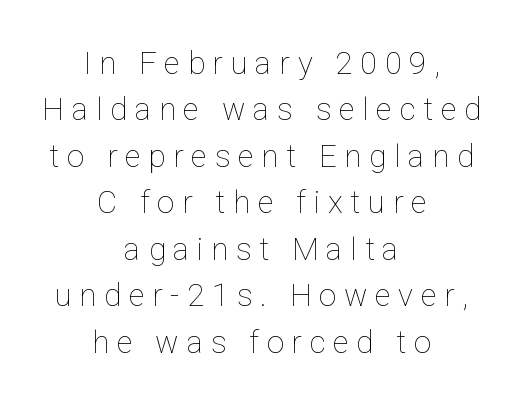
Q: Is the text bold? A: No.
Q: Is the text italic (slanted)? A: No, it is upright.
Q: Is the text underlined? A: No.
Q: How is the paragraph aligned? A: Centered.
Q: Is the spacing between letters normal or unusually wide? A: Unusually wide.
Q: Is the spacing between lines tight, normal or loose? A: Normal.
Q: Width (condensed, normal, or wide)? A: Normal.
Q: Stroke contrast? A: Low.
Q: x-height? A: Medium.
Q: Monospaced? A: No.
